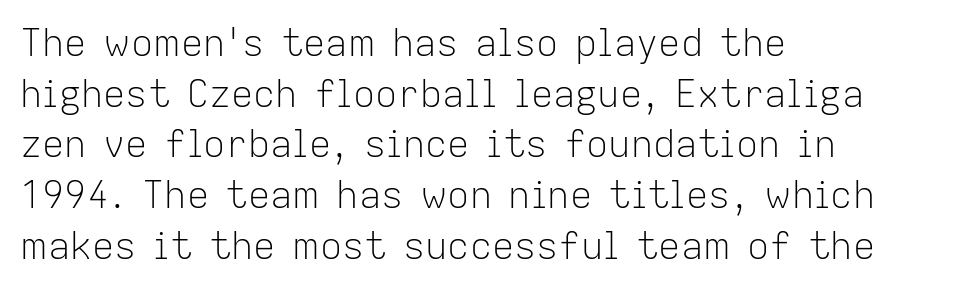
{"serif": "no", "italic": "no", "bold": "no", "weight": "light", "width": "normal", "stroke_contrast": "low", "x_height": "medium", "monospaced": "no", "underline": "no", "align": "left", "line_spacing": "normal", "line_spacing_ratio": 1.37, "letter_spacing": "normal", "letter_spacing_em": 0.0, "glyph_px": 37}
